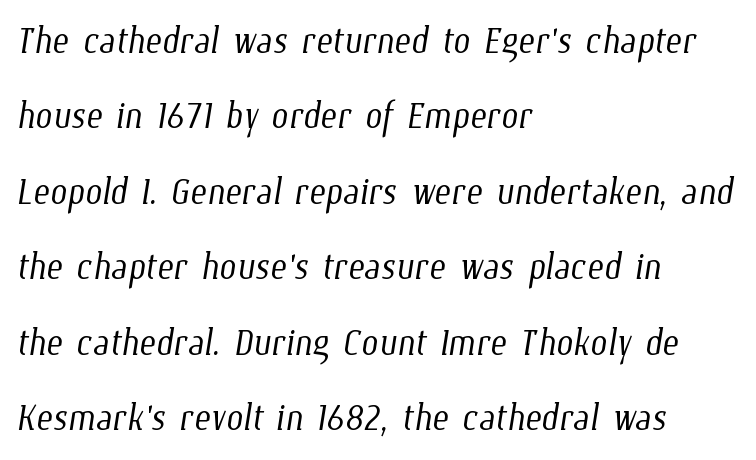
{"bold": "no", "weight": "light", "width": "condensed", "stroke_contrast": "low", "x_height": "medium", "monospaced": "no", "underline": "no", "align": "left", "line_spacing": "normal", "line_spacing_ratio": 1.54, "letter_spacing": "normal", "letter_spacing_em": 0.0, "glyph_px": 49}
